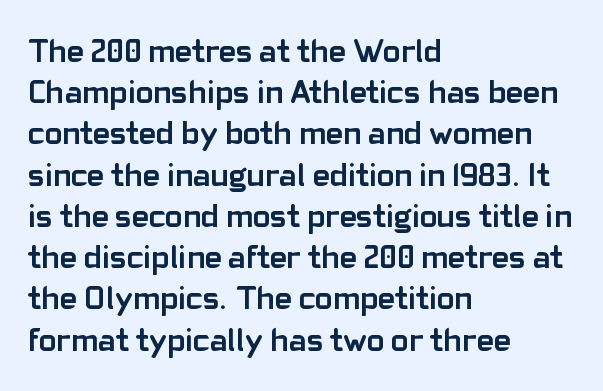
{"serif": "no", "italic": "no", "bold": "yes", "weight": "semibold", "width": "normal", "stroke_contrast": "low", "x_height": "medium", "monospaced": "no", "underline": "no", "align": "left", "line_spacing": "normal", "line_spacing_ratio": 1.25, "letter_spacing": "normal", "letter_spacing_em": 0.0, "glyph_px": 33}
